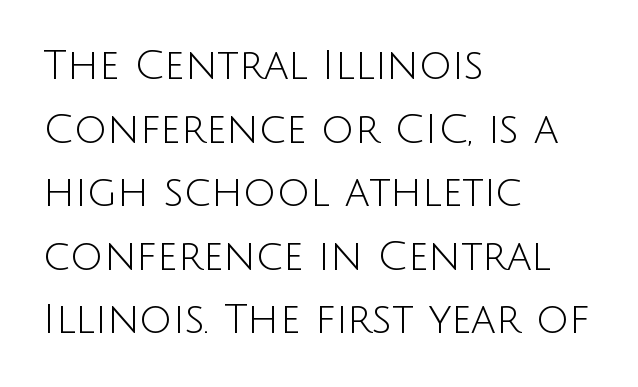
Stems here are at most as thick as an everyday book face. Check under the words: just untouched page. In CSS terms this would be text-align: left. One glance says typical: line gaps are just what's usual. The rendering uses natural spacing where letterforms have individual widths.
